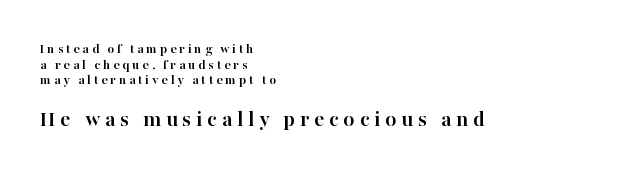
Where is the straight margin? On the left. The typesetting leans heavy: a genuine bold. Unlike italic type, these characters show no tilt at all. Type size steps up from the first block to the second.
